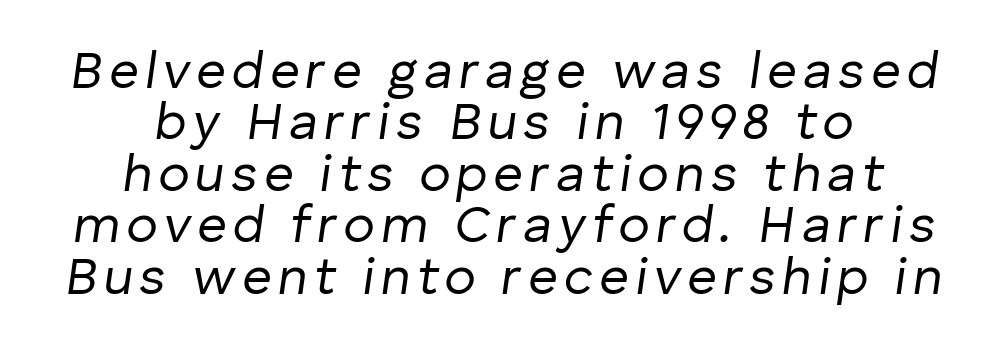
The passage shown is not bold in any degree. Has an underline been added? It has not. Interline gaps are noticeably narrow in this sample. You could not count columns in this text — the font is proportionally spaced. Short and long lines alike share a common midpoint.
